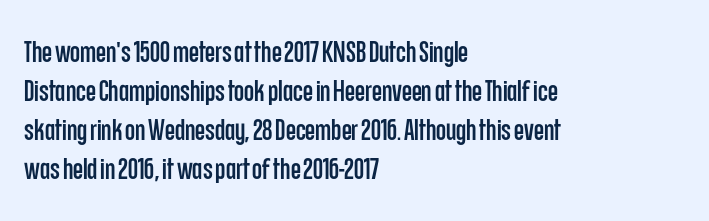
The image shows 29 px condensed sans-serif type, upright; set left-aligned, normal line spacing (1.35x), normal letter spacing, not underlined; low stroke contrast and a large x-height.
